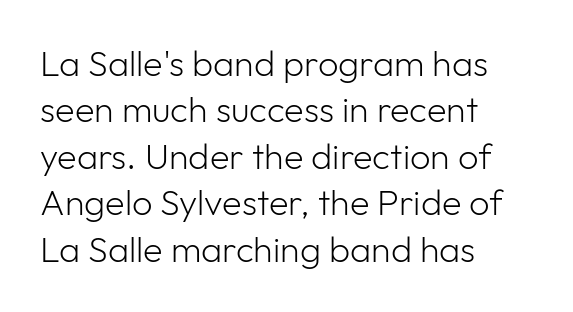
Q: Is the text bold? A: No.
Q: Is the text italic (slanted)? A: No, it is upright.
Q: Is the typeface a serif or a sans-serif typeface? A: Sans-serif.
Q: Is the text underlined? A: No.
Q: How is the paragraph aligned? A: Left-aligned.
Q: Is the spacing between letters normal or unusually wide? A: Normal.
Q: Is the spacing between lines tight, normal or loose? A: Normal.
Q: Width (condensed, normal, or wide)? A: Normal.
Q: Stroke contrast? A: Low.
Q: x-height? A: Medium.
Q: Monospaced? A: No.
